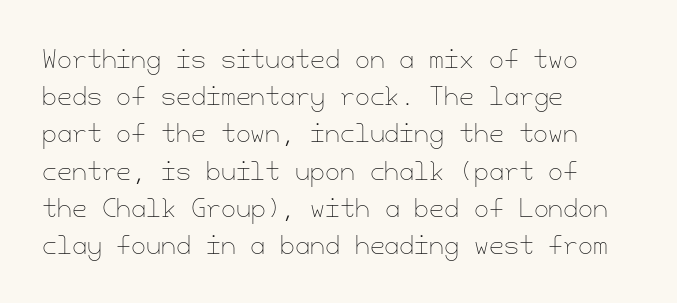
The image shows 24 px text type, upright; set left-aligned, normal line spacing (1.55x), normal letter spacing, not underlined.
